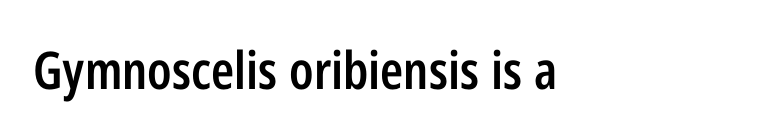
Q: Is the text bold? A: Semi-bold.
Q: Is the text italic (slanted)? A: No, it is upright.
Q: Is the typeface a serif or a sans-serif typeface? A: Sans-serif.
Q: Is the text underlined? A: No.
Q: How is the paragraph aligned? A: Left-aligned.
Q: Is the spacing between letters normal or unusually wide? A: Normal.
Q: Width (condensed, normal, or wide)? A: Condensed.
Q: Stroke contrast? A: Low.
Q: x-height? A: Medium.
Q: Monospaced? A: No.
